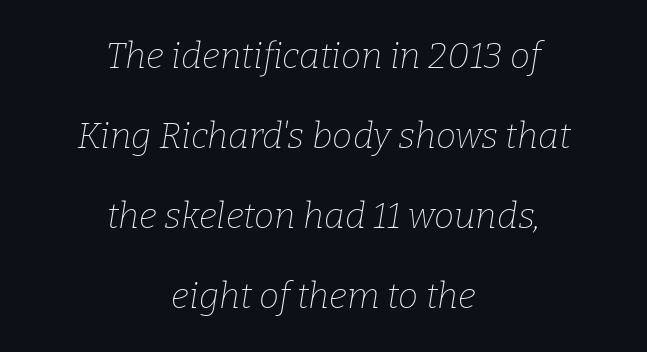
Loosely led — the rows are spread out. The characters display serif detailing at their extremities. In terms of letterspacing, this is plain default setting. Every row of glyphs is offset so its center matches the block's center. No letter is thick-stroked: the sample isn't bold.
